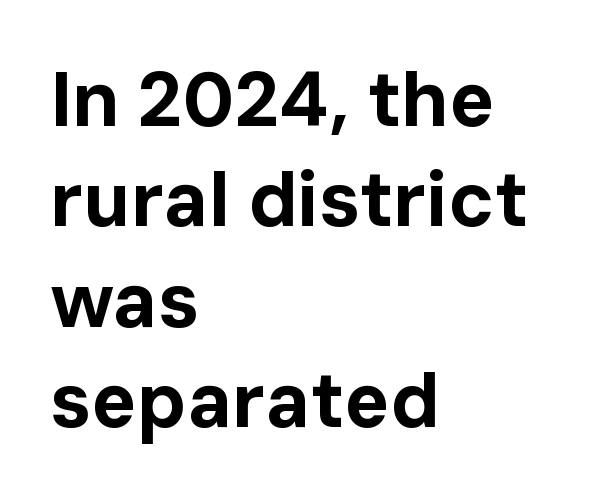
The image shows 76 px bold sans-serif type, upright; set left-aligned, normal line spacing (1.32x), normal letter spacing, not underlined; low stroke contrast and a medium x-height.
